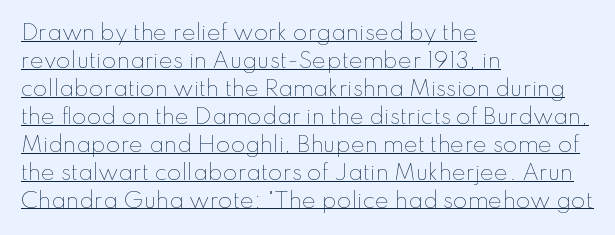
{"italic": "no", "bold": "no", "underline": "yes", "align": "left", "line_spacing": "normal", "line_spacing_ratio": 1.33, "letter_spacing": "normal", "letter_spacing_em": 0.0, "glyph_px": 21}
